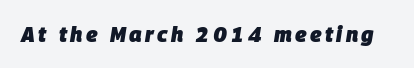
The image shows 21 px bold type, italic (leaning right); set not underlined.
